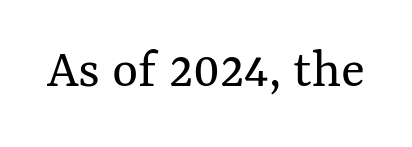
The image shows 56 px regular-weight type, upright; set normal letter spacing, not underlined; medium stroke contrast and a medium x-height.
